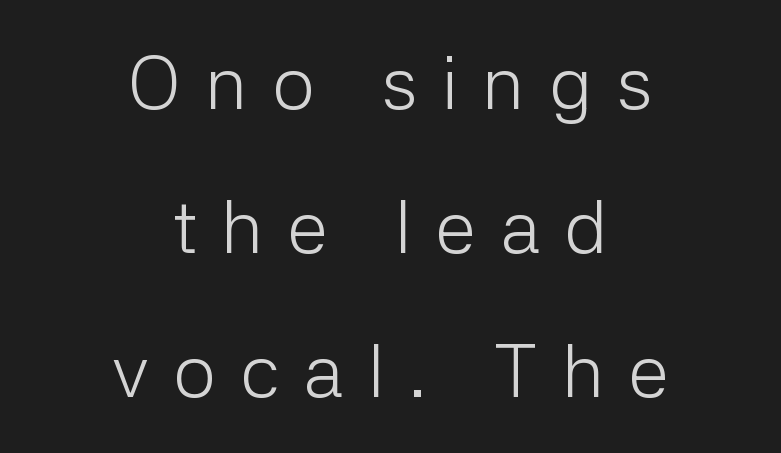
Students, note that the glyphs here are deliberately spaced far apart. In terms of letterform style, serifs are entirely absent. The passage shown stacks its lines with a broad gap. Rendered with straight, roman letterforms. Each letter keeps its own natural width here, so spacing adapts to shape.
